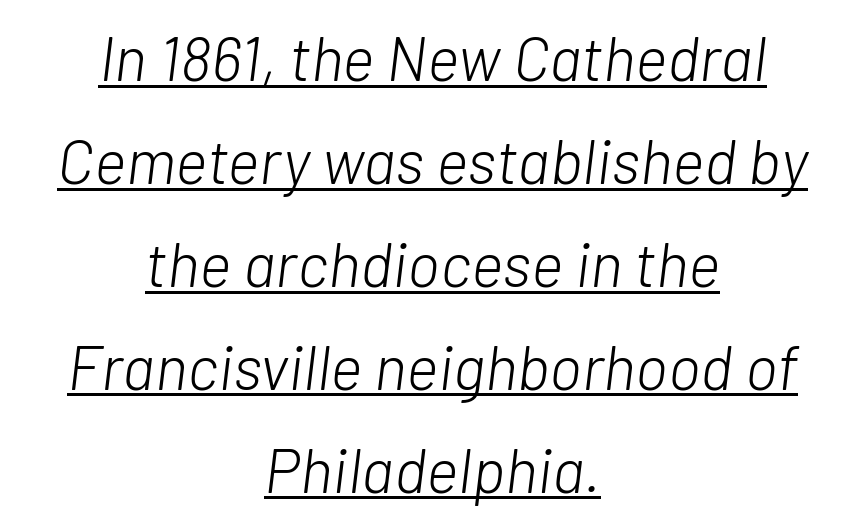
Looks like someone drew a line under every word here. Glyph-to-glyph distance matches everyday printed text. In CSS terms this would be text-align: center. The rendering uses natural spacing where letterforms have individual widths. Notice how descenders clear the ascenders below comfortably — that's standard leading.
